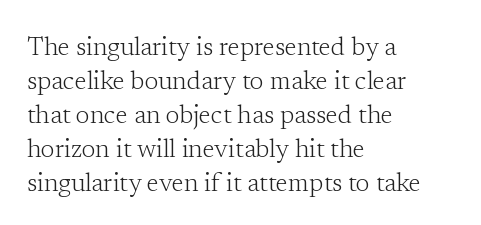
Q: Is the text bold? A: No.
Q: Is the text italic (slanted)? A: No, it is upright.
Q: Is the text underlined? A: No.
Q: How is the paragraph aligned? A: Left-aligned.
Q: Is the spacing between letters normal or unusually wide? A: Normal.
Q: Is the spacing between lines tight, normal or loose? A: Normal.
